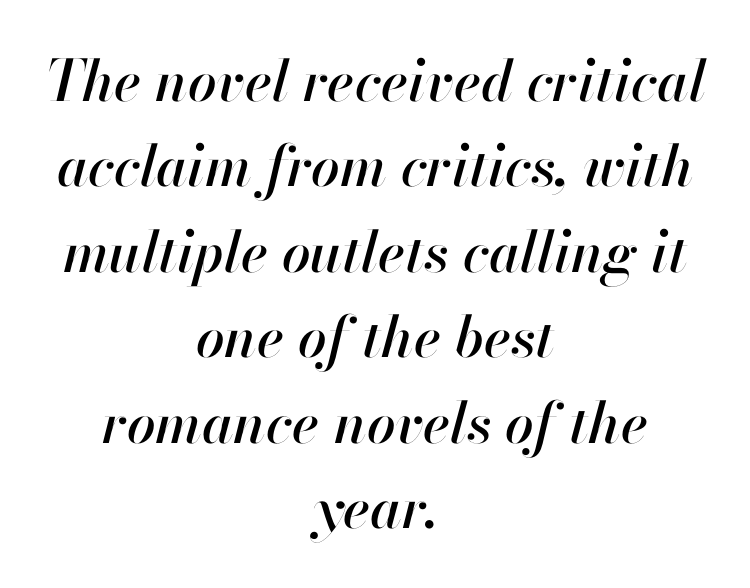
The face used here is rendered with its standard letterfit. Here the designer chose a conventional face with non-uniform glyph widths. Casual observation: everything's sitting right in the middle. When letters slant like this, we call the style italic. Nobody drew a line under any word here.
